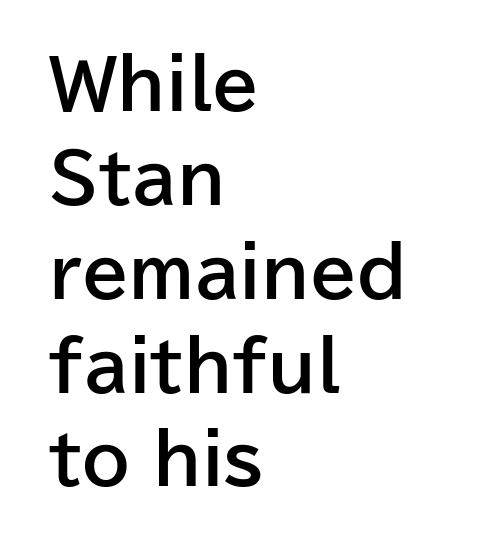
The image shows 68 px bold sans-serif type, upright; set left-aligned, normal line spacing (1.38x), normal letter spacing, not underlined; low stroke contrast and a medium x-height.
